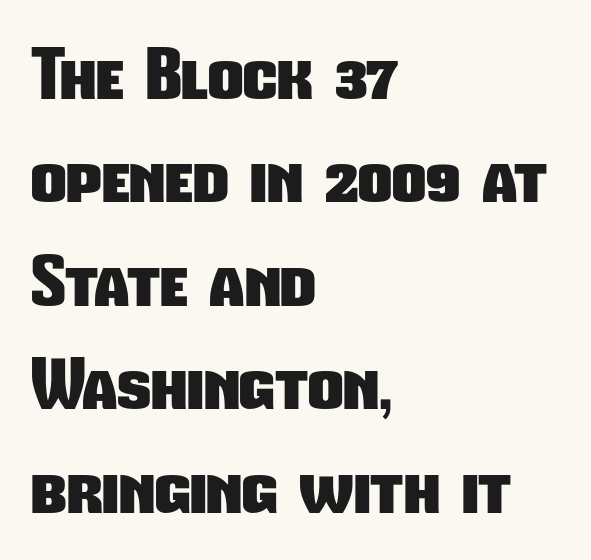
This block has exactly the height ordinary leading produces. Horizontally, the lines are justified to the leading edge only. Stroke thickness is high; the sample reads as a true bold. Varying glyph widths throughout — classic text-font behaviour. Typographically, this falls in the sans-serif category. Each row of text sits above clean, open space.
